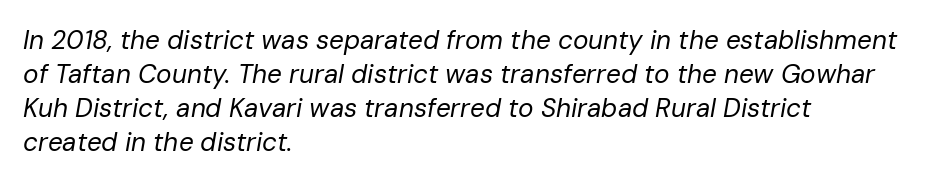
{"italic": "yes", "lean": "right", "slant_degrees": 10, "bold": "no", "underline": "no", "align": "left", "line_spacing": "normal", "line_spacing_ratio": 1.31, "letter_spacing": "normal", "letter_spacing_em": 0.0, "glyph_px": 26}
